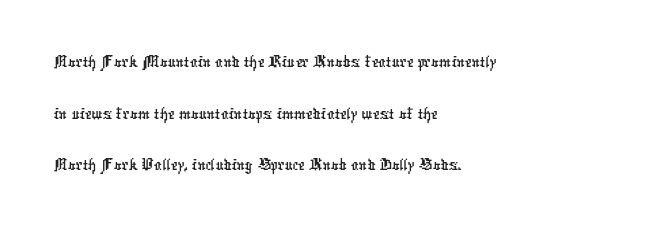
The image shows 38 px condensed sans-serif type; set left-aligned, normal line spacing (1.36x), normal letter spacing, not underlined; low stroke contrast and a medium x-height.
